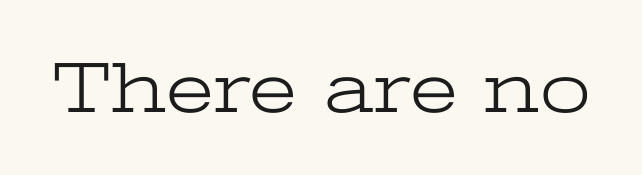
Q: Is the text bold? A: No.
Q: Is the text italic (slanted)? A: No, it is upright.
Q: Is the typeface a serif or a sans-serif typeface? A: Serif.
Q: Is the text underlined? A: No.
Q: Is the spacing between letters normal or unusually wide? A: Normal.
Q: Width (condensed, normal, or wide)? A: Wide.
Q: Stroke contrast? A: Low.
Q: x-height? A: Medium.
Q: Monospaced? A: No.
